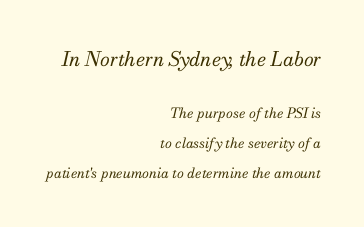
Q: Is the text bold? A: No.
Q: Is the text italic (slanted)? A: Yes, it leans right by about 13 degrees.
Q: Is the text underlined? A: No.
Q: How is the paragraph aligned? A: Right-aligned.
Q: Is the spacing between letters normal or unusually wide? A: Normal.
Q: Is the spacing between lines tight, normal or loose? A: Loose.
Q: Which block of text is set in a larger size, the first (top) or the second (bottom)? A: The first (top) one.
